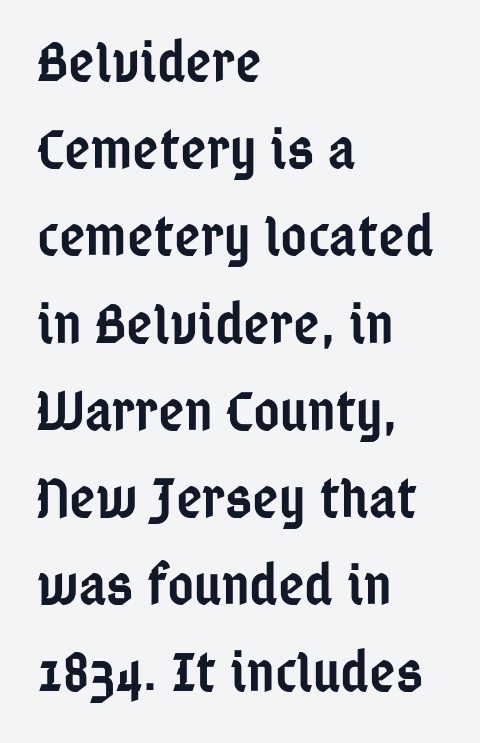
Decoration check: the copy has no underline. Do the characters align in a grid? No, the font is proportional. Check where the strokes stop: nothing finishes them off — pure sans. What stands out about the letter spacing? Nothing — it is the standard amount. Tall strokes in this sample are plumb rather than angled.
